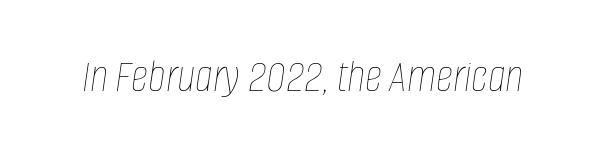
The image shows 48 px thin, condensed type, italic (leaning right); set normal letter spacing, not underlined; low stroke contrast and a large x-height.
